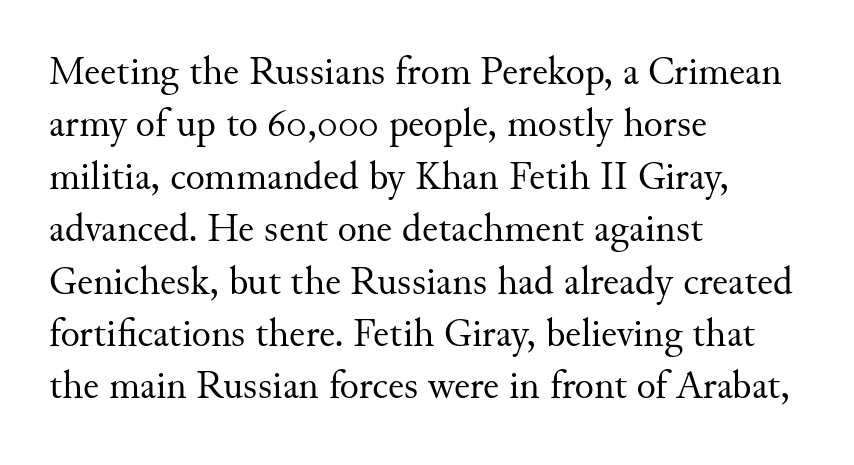
{"serif": "yes", "italic": "no", "bold": "no", "weight": "regular", "width": "normal", "stroke_contrast": "medium", "x_height": "small", "monospaced": "no", "underline": "no", "align": "left", "line_spacing": "normal", "line_spacing_ratio": 1.31, "letter_spacing": "normal", "letter_spacing_em": 0.0, "glyph_px": 40}
